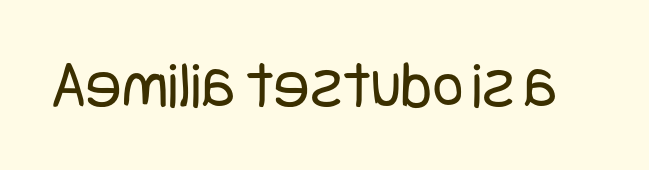
Honestly, the letter spacing is just normal — you wouldn't notice it. The cut favours lightness, reaching ordinary text weight at its darkest. The font family rendered here belongs to the sans-serif group. Designer's note — italics off, roman on. Descenders are the only things crossing below the line.
